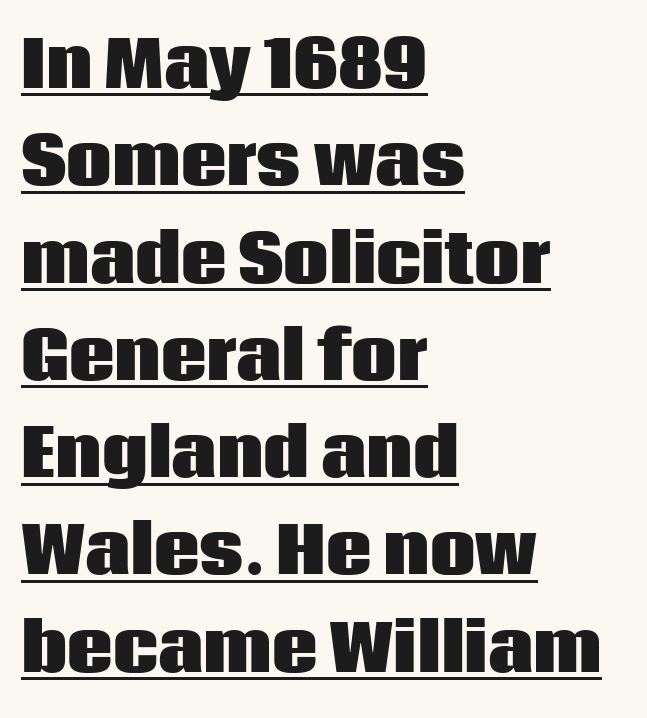
Does extra space separate the letters? No, they use regular spacing. Typesetter's note: full bold, strokes at maximum text heaviness. These lines stack with their left ends in a neat column. Grotesque or geometric, the face here clearly has no serifs. The rows are spaced the way most documents space them. The specimen reads as upright at a glance.
